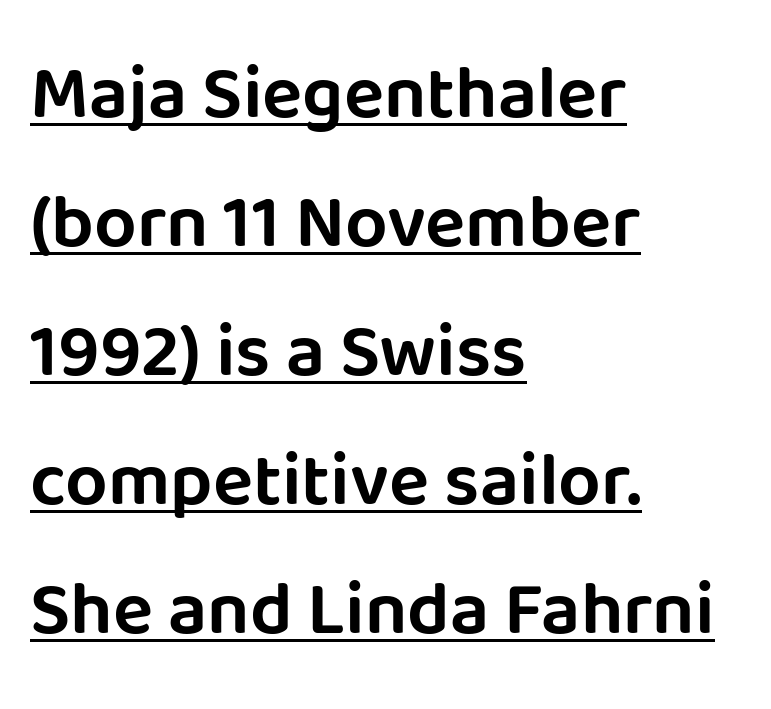
Q: Is the text italic (slanted)? A: No, it is upright.
Q: Is the typeface a serif or a sans-serif typeface? A: Sans-serif.
Q: Is the text underlined? A: Yes.
Q: How is the paragraph aligned? A: Left-aligned.
Q: Is the spacing between letters normal or unusually wide? A: Normal.
Q: Width (condensed, normal, or wide)? A: Normal.
Q: Stroke contrast? A: Low.
Q: x-height? A: Large.
Q: Monospaced? A: No.
